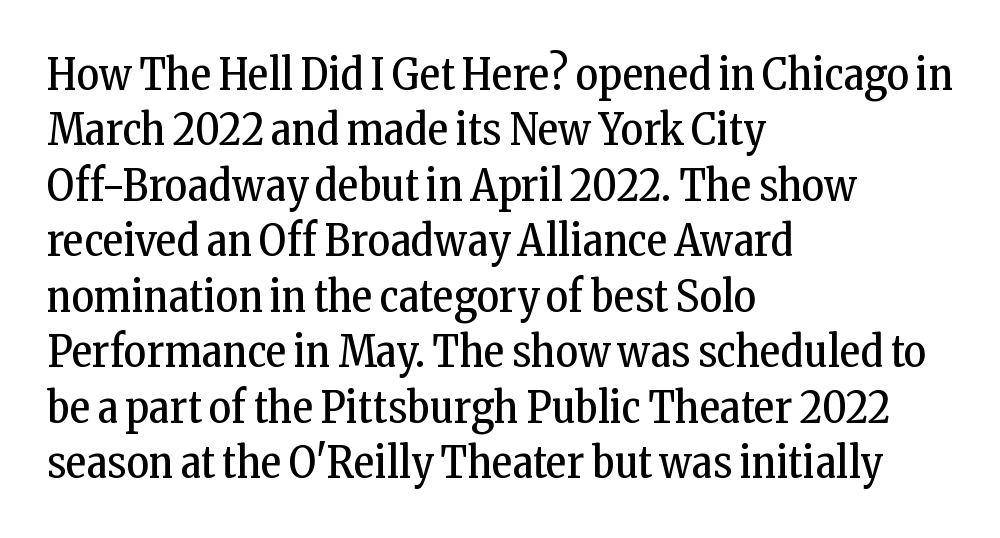
{"serif": "yes", "italic": "no", "bold": "no", "weight": "regular", "width": "condensed", "stroke_contrast": "low", "x_height": "medium", "monospaced": "no", "underline": "no", "align": "left", "line_spacing": "normal", "line_spacing_ratio": 1.29, "letter_spacing": "normal", "letter_spacing_em": 0.0, "glyph_px": 43}
